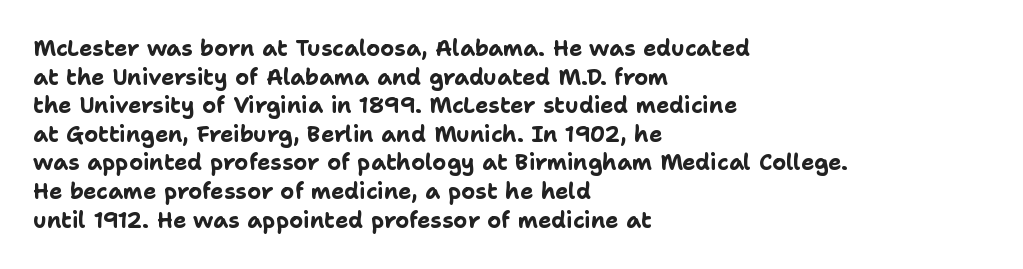
{"italic": "no", "bold": "yes", "underline": "no", "align": "left", "line_spacing": "normal", "line_spacing_ratio": 1.3, "letter_spacing": "normal", "letter_spacing_em": 0.0, "glyph_px": 22}
